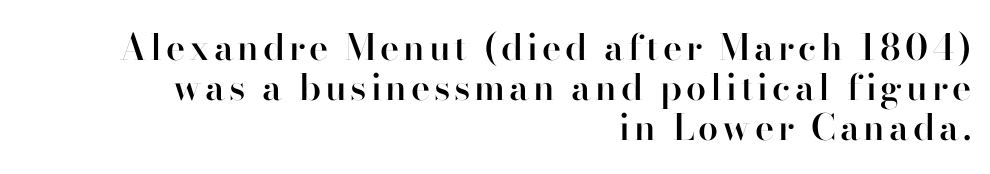
Quick note: underline off. Is this a fixed-width face? No — the glyphs have proportional, varying widths. Visually the block forms a straight wall on the right and a jagged coastline on the left. Students, observe: this is what under-led, compact text looks like. The rendering uses a semibold face; strokes are thickened but not to full bold. This is the regular roman posture of the typeface.
